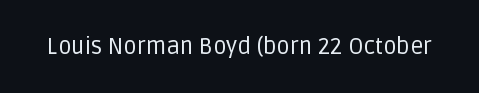
{"italic": "no", "bold": "no", "underline": "no", "letter_spacing": "normal", "letter_spacing_em": 0.0, "glyph_px": 23}
